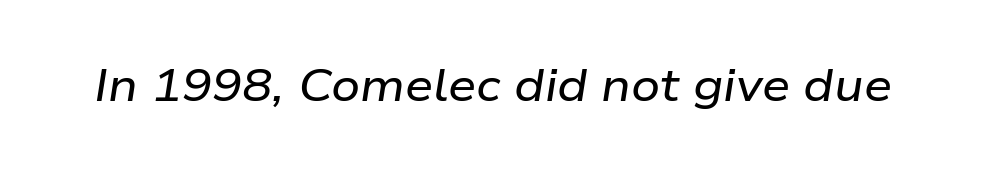
Default kerning and tracking; the words read as compact shapes. These lines are rendered in a variable-pitch font. Descenders hang freely into open space. The axis of the letterforms is tilted away from vertical.
